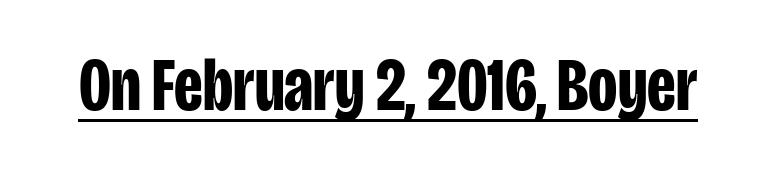
What kind of face is this? One without serifs — a sans. Each glyph is drawn with heavy, bold strokes. Does a line run under the words? Yes, clearly. What stands out about the letter spacing? Nothing — it is the standard amount. Do the characters align in a grid? No, the font is proportional.
